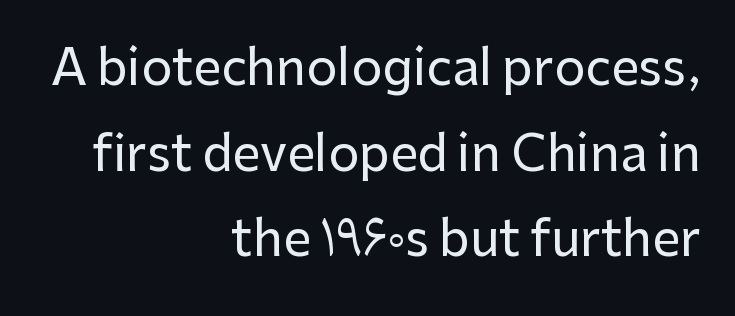
The image shows 49 px sans-serif type, upright; set right-aligned, line spacing 1.75x, normal letter spacing, not underlined; low stroke contrast and a medium x-height.
